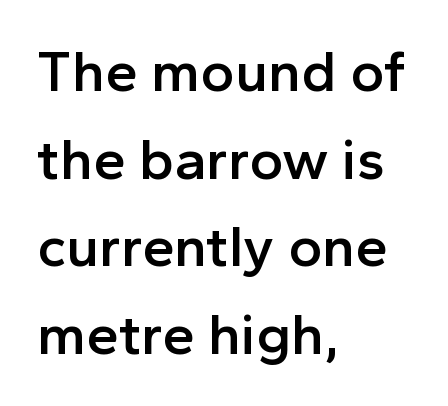
Q: Is the text bold? A: Semi-bold.
Q: Is the text italic (slanted)? A: No, it is upright.
Q: Is the typeface a serif or a sans-serif typeface? A: Sans-serif.
Q: Is the text underlined? A: No.
Q: How is the paragraph aligned? A: Left-aligned.
Q: Is the spacing between letters normal or unusually wide? A: Normal.
Q: Is the spacing between lines tight, normal or loose? A: Normal.
Q: Width (condensed, normal, or wide)? A: Normal.
Q: x-height? A: Medium.
Q: Monospaced? A: No.
